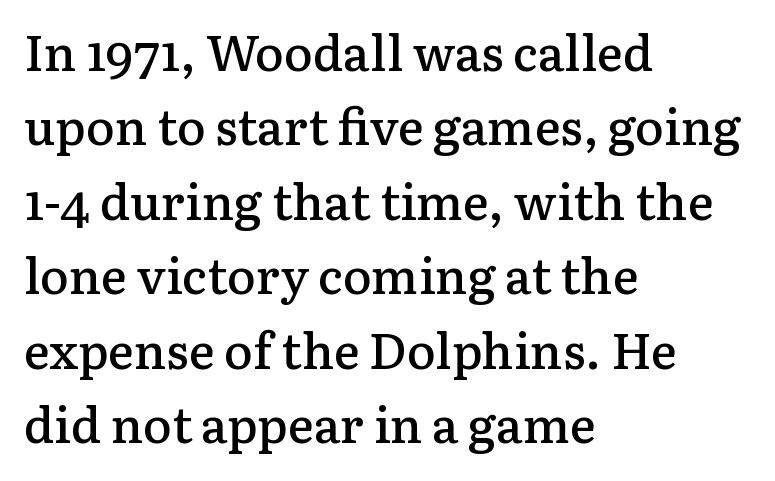
{"serif": "yes", "italic": "no", "bold": "semi", "weight": "semibold", "width": "normal", "stroke_contrast": "low", "x_height": "medium", "monospaced": "no", "underline": "no", "align": "left", "line_spacing": "normal", "line_spacing_ratio": 1.52, "letter_spacing": "normal", "letter_spacing_em": 0.0, "glyph_px": 49}
